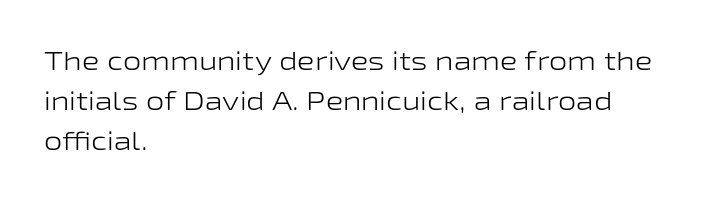
The image shows 26 px text type, upright; set left-aligned, normal line spacing (1.53x), normal letter spacing, not underlined.
